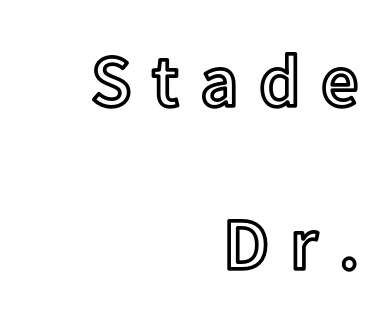
Q: Is the text italic (slanted)? A: No, it is upright.
Q: Is the text underlined? A: No.
Q: How is the paragraph aligned? A: Right-aligned.
Q: Is the spacing between letters normal or unusually wide? A: Unusually wide.
Q: Is the spacing between lines tight, normal or loose? A: Loose.
Q: Width (condensed, normal, or wide)? A: Normal.
Q: x-height? A: Medium.
Q: Monospaced? A: No.
